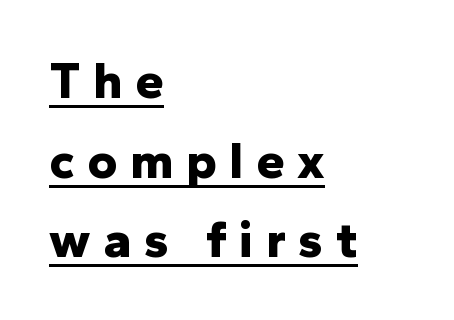
The image shows 51 px bold sans-serif type, upright; set left-aligned, normal line spacing (1.56x), unusually wide letter spacing (+0.25 em), underlined; low stroke contrast and a medium x-height.
